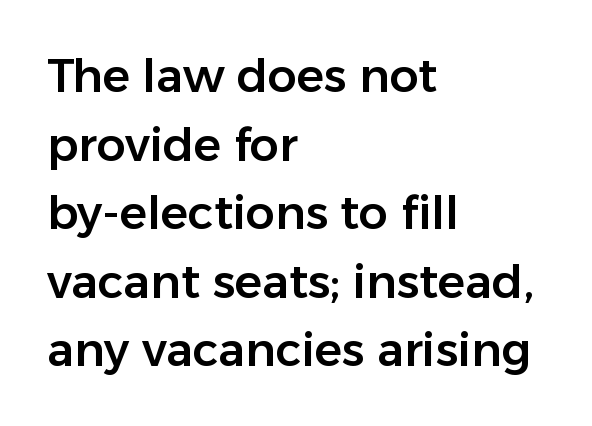
{"serif": "no", "italic": "no", "width": "normal", "stroke_contrast": "low", "x_height": "medium", "monospaced": "no", "underline": "no", "align": "left", "line_spacing": "normal", "line_spacing_ratio": 1.49, "letter_spacing": "normal", "letter_spacing_em": 0.0, "glyph_px": 46}
